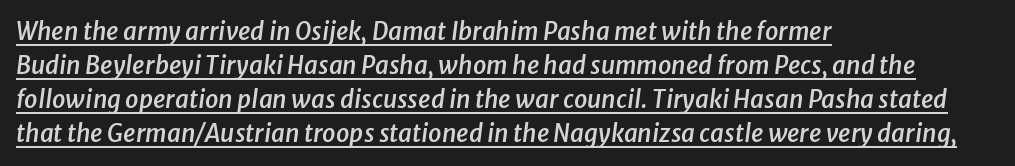
{"italic": "yes", "lean": "right", "slant_degrees": 8, "bold": "semi", "underline": "yes", "align": "left", "line_spacing": "normal", "line_spacing_ratio": 1.42, "letter_spacing": "normal", "letter_spacing_em": 0.0, "glyph_px": 24}
